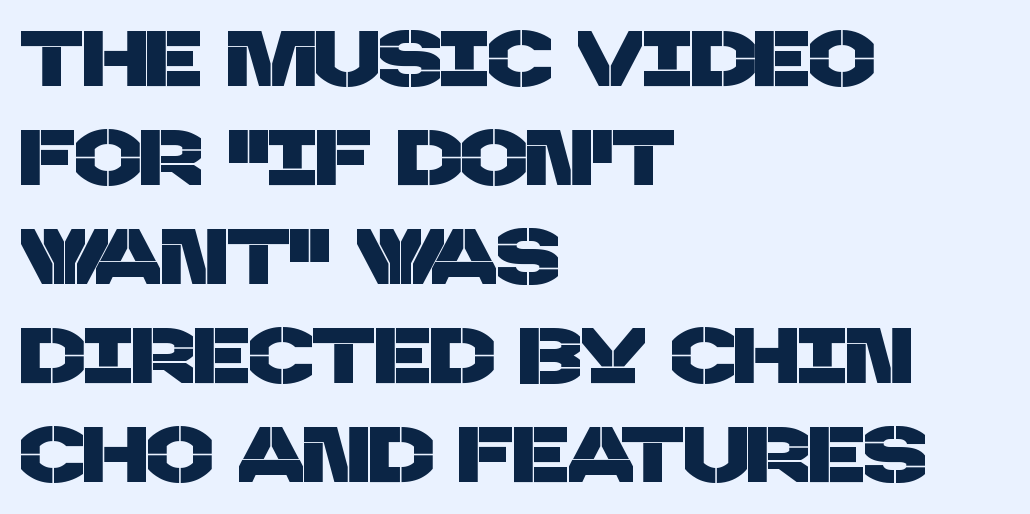
The image shows 78 px sans-serif type; set left-aligned, normal line spacing (1.27x), normal letter spacing, not underlined; low stroke contrast and a large x-height.
